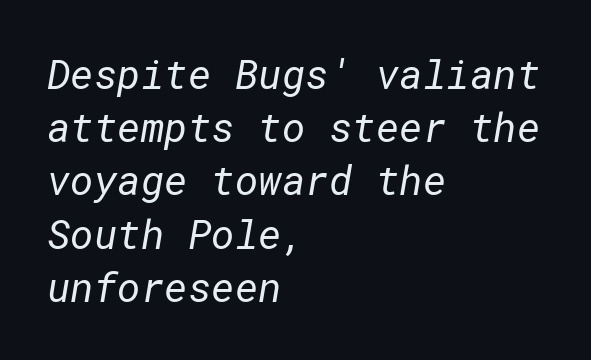
The image shows 40 px regular-weight sans-serif type; set left-aligned, normal line spacing (1.33x), normal letter spacing, not underlined; low stroke contrast and a medium x-height.
